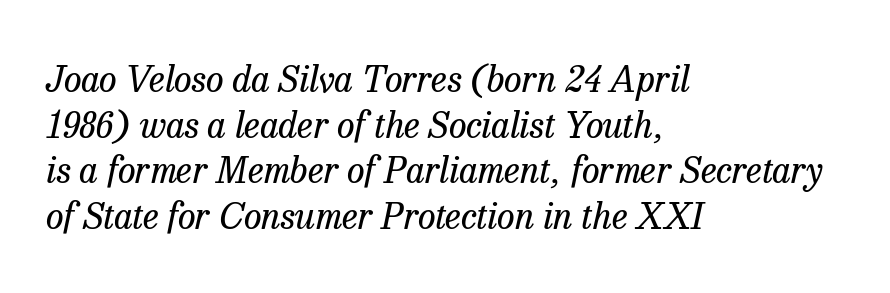
The image shows 36 px regular-weight serif type, italic (leaning right); set left-aligned, normal line spacing (1.27x), normal letter spacing, not underlined; low stroke contrast and a medium x-height.
